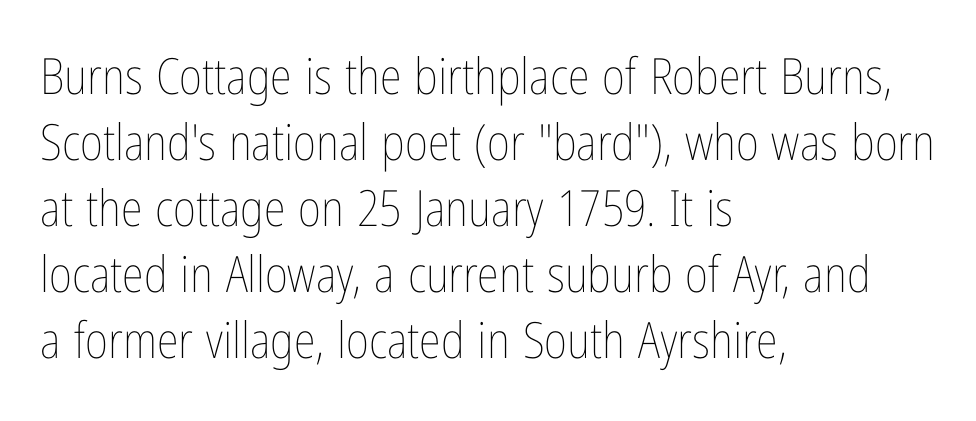
{"italic": "no", "bold": "no", "weight": "thin", "width": "condensed", "stroke_contrast": "low", "x_height": "medium", "monospaced": "no", "underline": "no", "align": "left", "line_spacing": "normal", "line_spacing_ratio": 1.32, "letter_spacing": "normal", "letter_spacing_em": 0.0, "glyph_px": 50}
